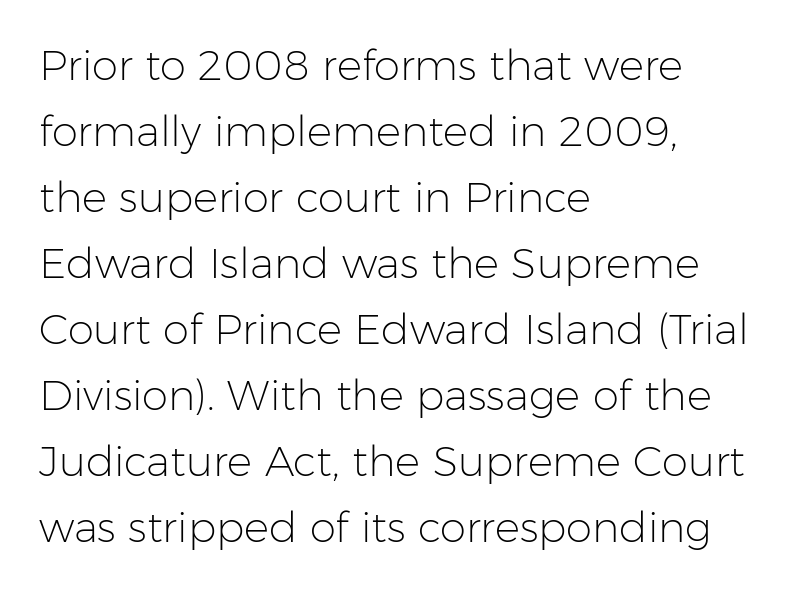
{"serif": "no", "italic": "no", "bold": "no", "weight": "light", "width": "normal", "stroke_contrast": "low", "x_height": "medium", "monospaced": "no", "underline": "no", "align": "left", "line_spacing": "normal", "line_spacing_ratio": 1.57, "letter_spacing": "normal", "letter_spacing_em": 0.0, "glyph_px": 42}
